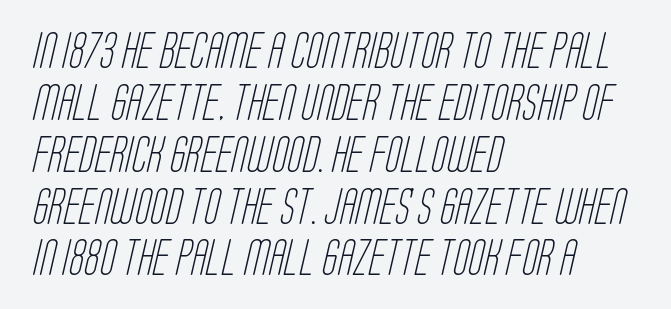
Q: Is the text bold? A: No.
Q: Is the typeface a serif or a sans-serif typeface? A: Sans-serif.
Q: Is the text underlined? A: No.
Q: How is the paragraph aligned? A: Left-aligned.
Q: Is the spacing between letters normal or unusually wide? A: Normal.
Q: Is the spacing between lines tight, normal or loose? A: Normal.
Q: Width (condensed, normal, or wide)? A: Condensed.
Q: Stroke contrast? A: Low.
Q: x-height? A: Large.
Q: Monospaced? A: No.
